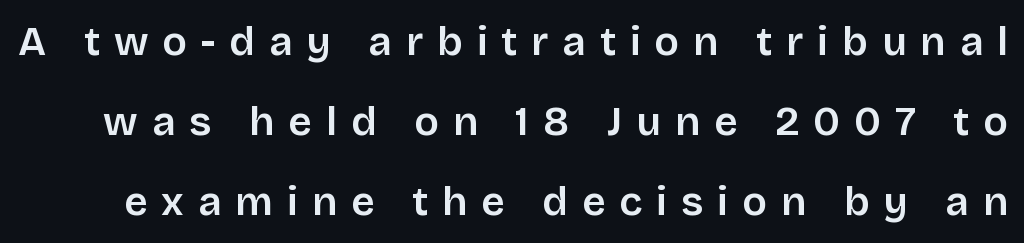
Does the lettering tilt? It doesn't — this is upright. The rendering uses natural spacing where letterforms have individual widths. The specimen omits any rule beneath the text block's lines. Strokes here are thickened, but only to semibold level.
